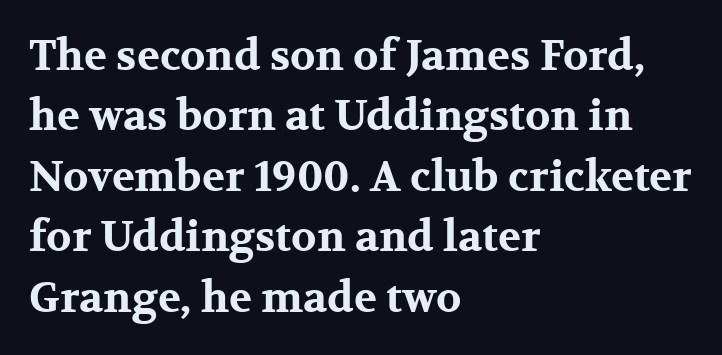
The image shows 42 px bold, wide serif type, upright; set left-aligned, normal line spacing (1.44x), normal letter spacing, not underlined; medium stroke contrast and a medium x-height.
